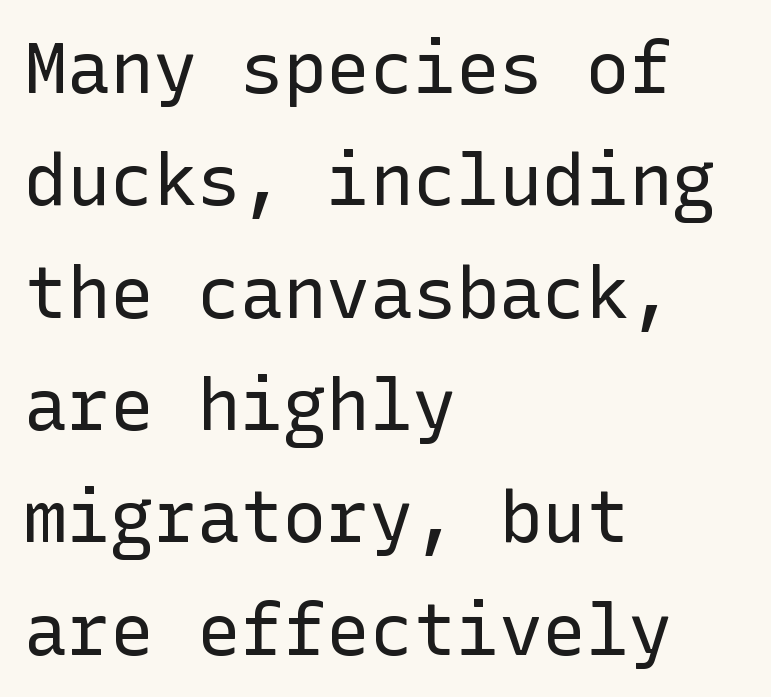
These glyphs show unthickened strokes, regular width or finer. Type without underlining. The text was rendered using a sans face with plain stroke endings. Characters follow at the spacing the type designer built in. The setting favours the left margin, as ordinary paragraphs usually do.
